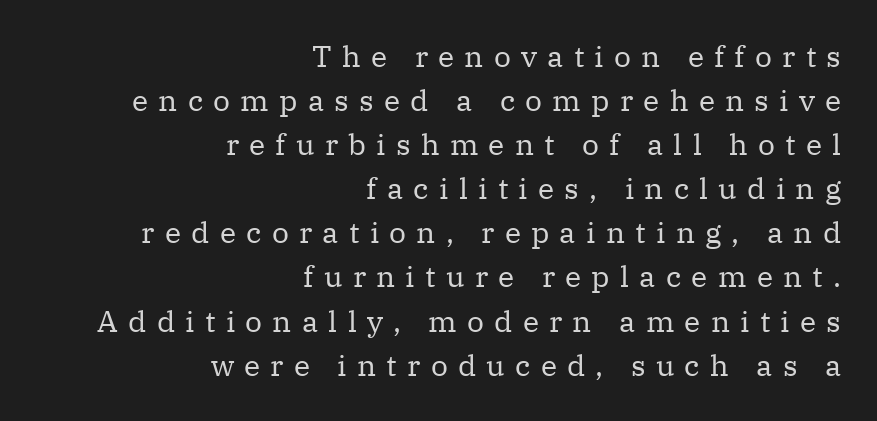
{"serif": "yes", "italic": "no", "bold": "no", "weight": "regular", "width": "normal", "stroke_contrast": "medium", "x_height": "medium", "monospaced": "no", "underline": "no", "align": "right", "line_spacing": "normal", "line_spacing_ratio": 1.47, "letter_spacing": "wide", "letter_spacing_em": 0.34, "glyph_px": 30}
